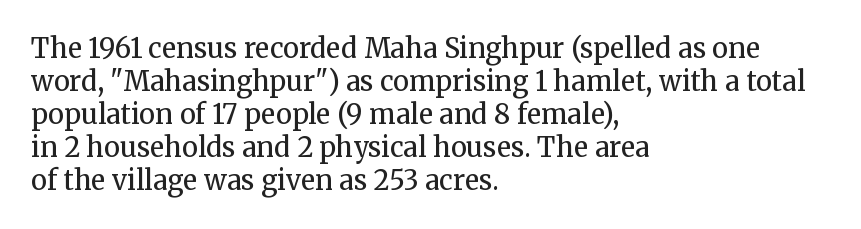
{"italic": "no", "bold": "no", "underline": "no", "align": "left", "line_spacing_ratio": 1.22, "letter_spacing": "normal", "letter_spacing_em": 0.0, "glyph_px": 27}
